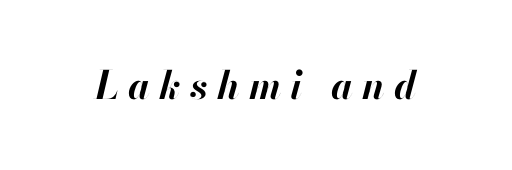
Does the lettering tilt? It does — this is italic. Thick stems and heavy bowls — unmistakably bold. Nobody drew a line under any word here. This sample has the flowing, uneven cadence of proportional lettering. Caption: expanded tracking, letters set apart.
